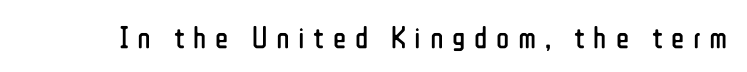
The image shows 31 px regular-weight, condensed sans-serif type, upright; set unusually wide letter spacing (+0.28 em), not underlined; low stroke contrast and a medium x-height.
